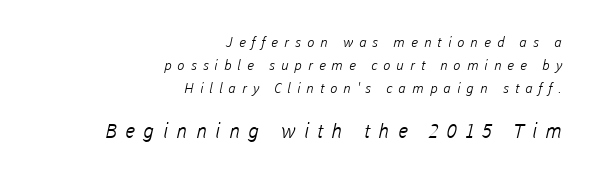
Loose tracking; the words dissolve into strings of separated letters. Small over large — that's the arrangement of the two blocks here. No letter is thick-stroked: the sample isn't bold. Only glyphs here, with clear space below each row.
